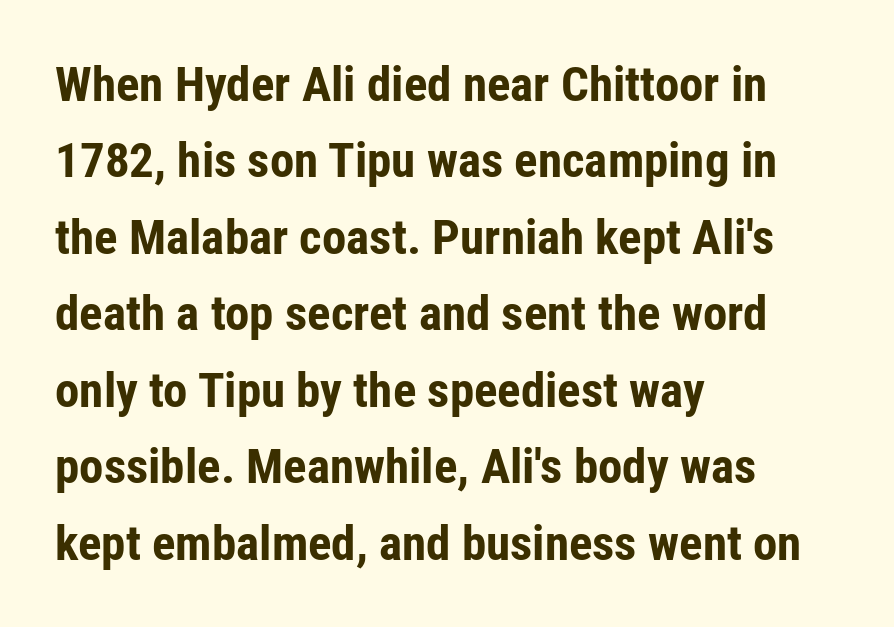
Each line starts at the same left margin while the right side varies. The block of text has a typical density, with ordinary space between rows. Words float on clear page, feet unadorned. Italic: no, the glyphs are upright roman. Font category for this specimen: sans-serif.
